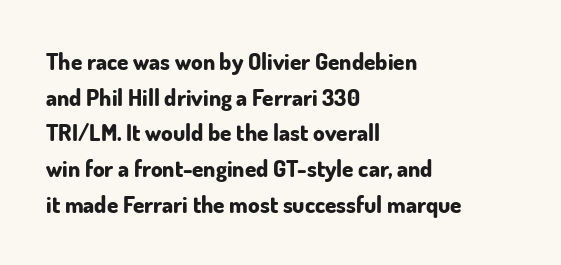
Q: Is the text bold? A: Yes.
Q: Is the text italic (slanted)? A: No, it is upright.
Q: Is the text underlined? A: No.
Q: How is the paragraph aligned? A: Left-aligned.
Q: Is the spacing between letters normal or unusually wide? A: Normal.
Q: Is the spacing between lines tight, normal or loose? A: Normal.
